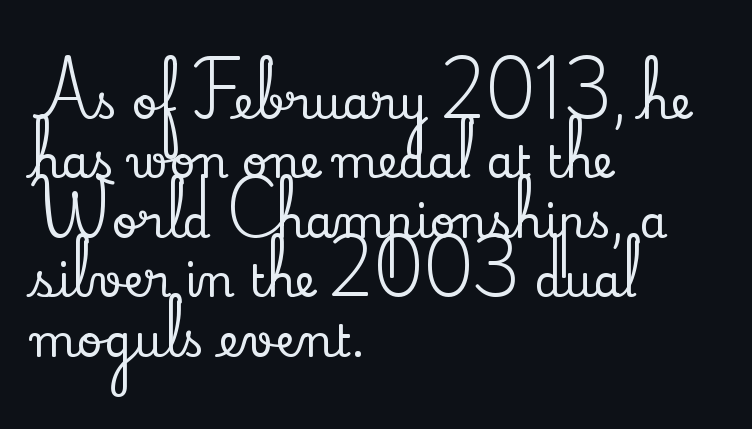
Q: Is the text italic (slanted)? A: No, it is upright.
Q: Is the typeface a serif or a sans-serif typeface? A: Serif.
Q: Is the text underlined? A: No.
Q: How is the paragraph aligned? A: Left-aligned.
Q: Is the spacing between letters normal or unusually wide? A: Normal.
Q: Is the spacing between lines tight, normal or loose? A: Normal.
Q: Width (condensed, normal, or wide)? A: Normal.
Q: Stroke contrast? A: Low.
Q: x-height? A: Small.
Q: Monospaced? A: No.
